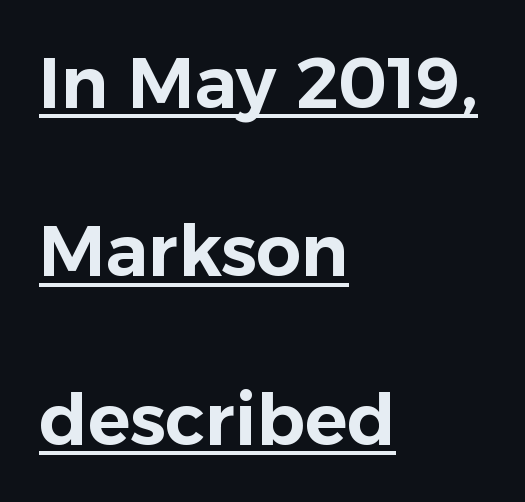
The image shows 71 px sans-serif type, upright; set left-aligned, loose line spacing (2.37x), normal letter spacing, underlined; low stroke contrast and a medium x-height.
